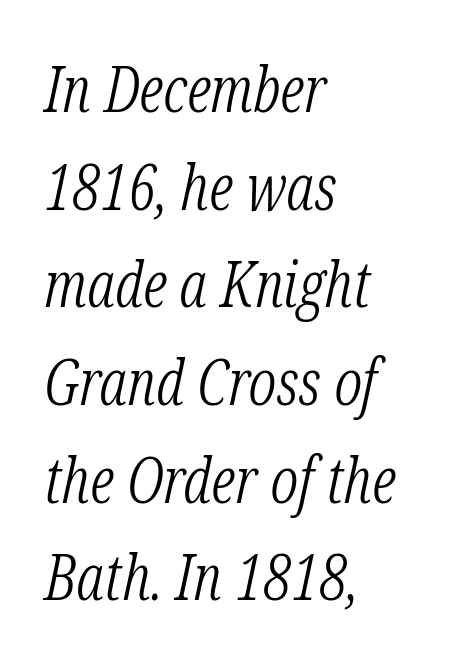
Q: Is the text bold? A: No.
Q: Is the text italic (slanted)? A: Yes, it leans right by about 12 degrees.
Q: Is the typeface a serif or a sans-serif typeface? A: Serif.
Q: Is the text underlined? A: No.
Q: How is the paragraph aligned? A: Left-aligned.
Q: Is the spacing between letters normal or unusually wide? A: Normal.
Q: Is the spacing between lines tight, normal or loose? A: Normal.
Q: Width (condensed, normal, or wide)? A: Condensed.
Q: Stroke contrast? A: Low.
Q: x-height? A: Medium.
Q: Monospaced? A: No.
